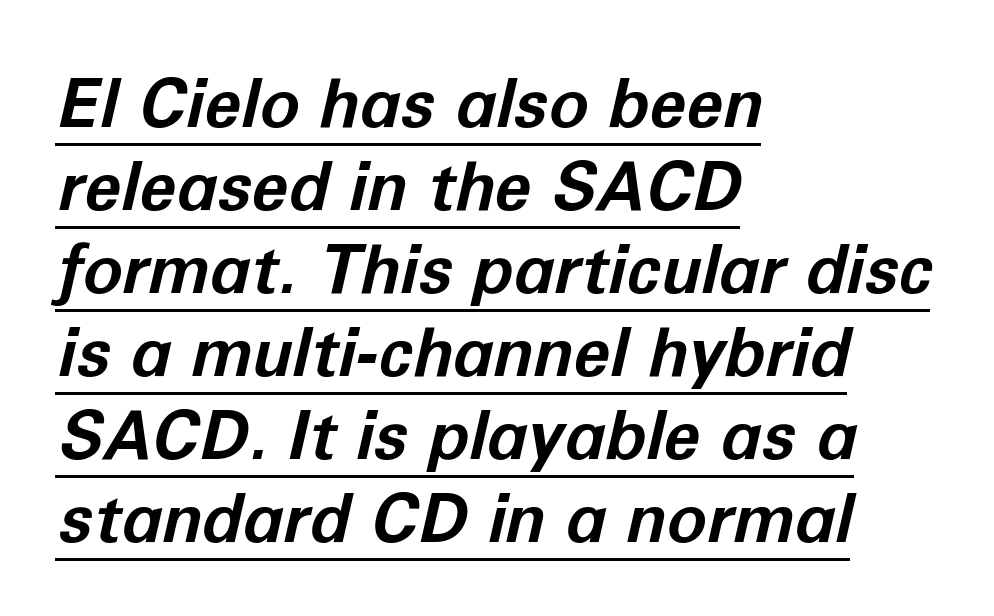
Q: Is the text bold? A: Yes.
Q: Is the text italic (slanted)? A: Yes, it leans right by about 12 degrees.
Q: Is the text underlined? A: Yes.
Q: How is the paragraph aligned? A: Left-aligned.
Q: Is the spacing between letters normal or unusually wide? A: Normal.
Q: Width (condensed, normal, or wide)? A: Normal.
Q: Stroke contrast? A: Low.
Q: x-height? A: Medium.
Q: Monospaced? A: No.
